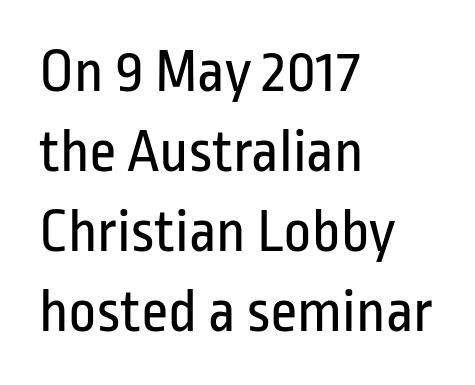
The image shows 61 px regular-weight, condensed sans-serif type, upright; set left-aligned, normal line spacing (1.31x), normal letter spacing, not underlined; low stroke contrast and a medium x-height.
